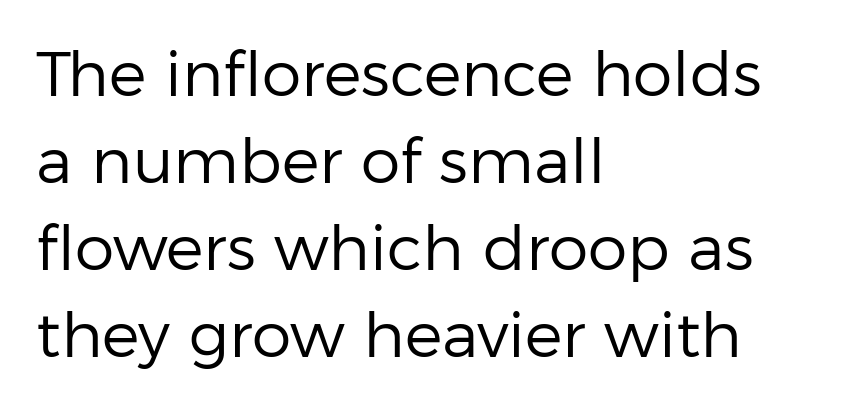
Designer's note — italics off, roman on. Is this a fixed-width face? No — the glyphs have proportional, varying widths. The lines sit at an ordinary, default distance from one another. These lines are composed in type without serifs. This rendering features lettering with no underline.
